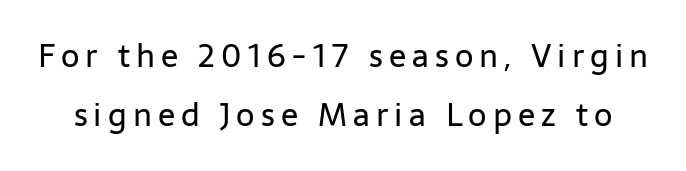
Do the characters align in a grid? No, the font is proportional. On a weight scale, this lands at 450 or below. This is the regular roman posture of the typeface. A clean baseline with only descenders dipping below it. The font family rendered here belongs to the sans-serif group.
